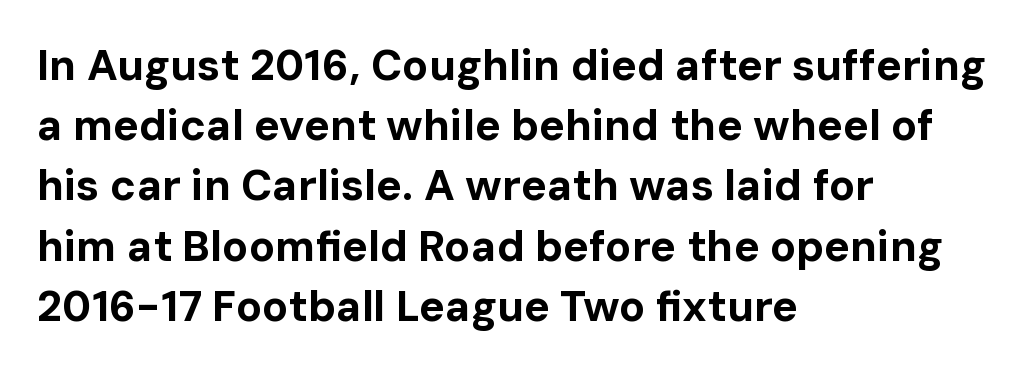
Q: Is the text bold? A: Yes.
Q: Is the text italic (slanted)? A: No, it is upright.
Q: Is the typeface a serif or a sans-serif typeface? A: Sans-serif.
Q: Is the text underlined? A: No.
Q: How is the paragraph aligned? A: Left-aligned.
Q: Is the spacing between letters normal or unusually wide? A: Normal.
Q: Is the spacing between lines tight, normal or loose? A: Normal.
Q: Width (condensed, normal, or wide)? A: Normal.
Q: Stroke contrast? A: Low.
Q: x-height? A: Medium.
Q: Monospaced? A: No.
